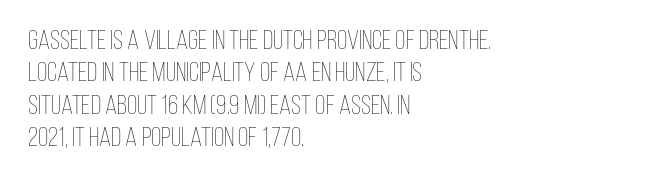
{"italic": "no", "bold": "no", "underline": "no", "align": "left", "line_spacing_ratio": 1.2, "letter_spacing": "normal", "letter_spacing_em": 0.0, "glyph_px": 27}
